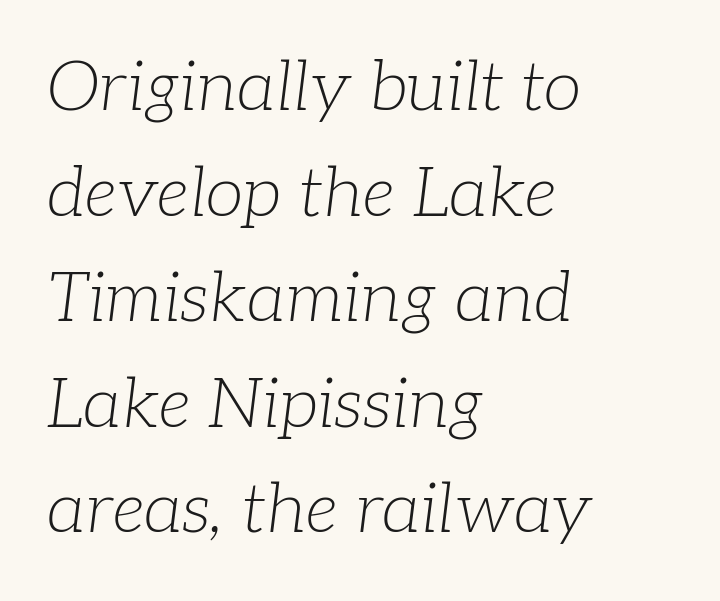
Q: Is the text bold? A: No.
Q: Is the text italic (slanted)? A: Yes, it leans right by about 7 degrees.
Q: Is the typeface a serif or a sans-serif typeface? A: Serif.
Q: Is the text underlined? A: No.
Q: How is the paragraph aligned? A: Left-aligned.
Q: Is the spacing between letters normal or unusually wide? A: Normal.
Q: Is the spacing between lines tight, normal or loose? A: Normal.
Q: Width (condensed, normal, or wide)? A: Normal.
Q: Stroke contrast? A: Low.
Q: x-height? A: Medium.
Q: Monospaced? A: No.
